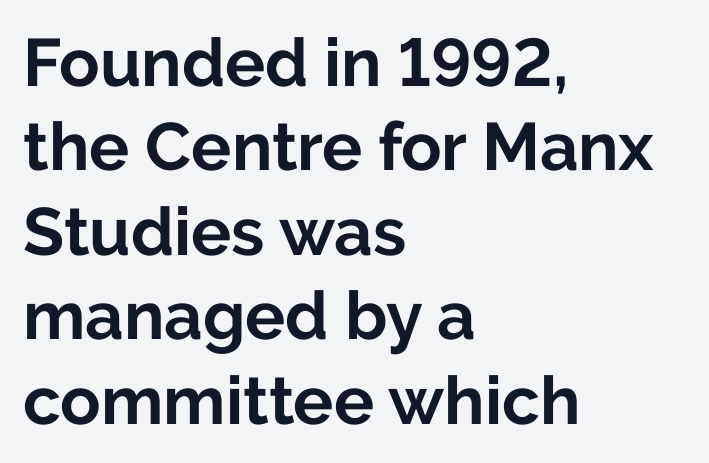
{"serif": "no", "italic": "no", "bold": "yes", "weight": "bold", "width": "normal", "stroke_contrast": "low", "x_height": "medium", "monospaced": "no", "underline": "no", "align": "left", "line_spacing": "normal", "line_spacing_ratio": 1.26, "letter_spacing": "normal", "letter_spacing_em": 0.0, "glyph_px": 67}
